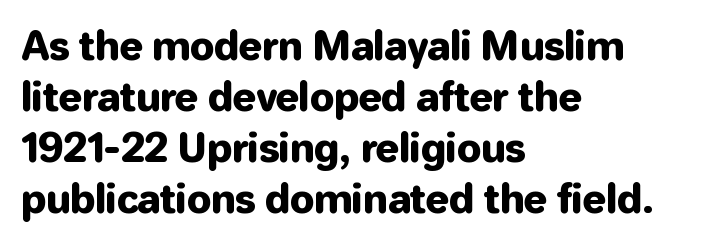
Q: Is the text italic (slanted)? A: No, it is upright.
Q: Is the typeface a serif or a sans-serif typeface? A: Sans-serif.
Q: Is the text underlined? A: No.
Q: How is the paragraph aligned? A: Left-aligned.
Q: Is the spacing between letters normal or unusually wide? A: Normal.
Q: Is the spacing between lines tight, normal or loose? A: Normal.
Q: Width (condensed, normal, or wide)? A: Normal.
Q: Stroke contrast? A: Low.
Q: x-height? A: Medium.
Q: Monospaced? A: No.
